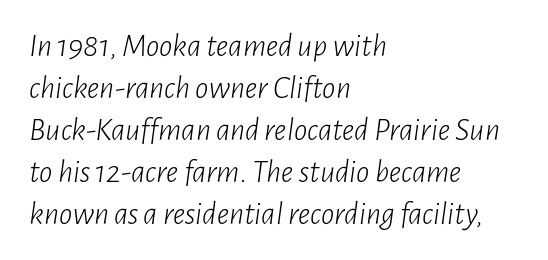
An italicized treatment has been applied to the whole sample. Whoever set this chose a conventional vertical rhythm. Unmarked baselines from the first word to the last. The paragraph has a hard left edge and a soft right edge.
